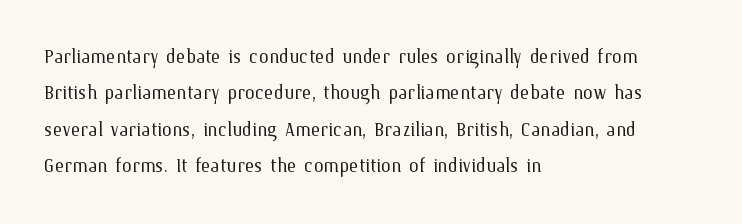
The image shows 25 px text type, upright; set left-aligned, normal line spacing (1.46x), normal letter spacing, not underlined.
